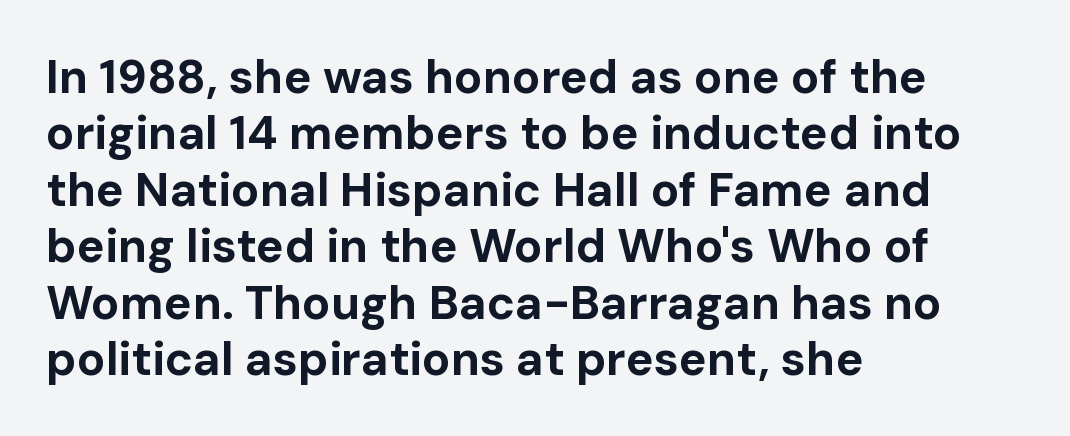
The image shows 47 px bold sans-serif type, upright; set left-aligned, line spacing 1.2x, normal letter spacing, not underlined; low stroke contrast and a medium x-height.
